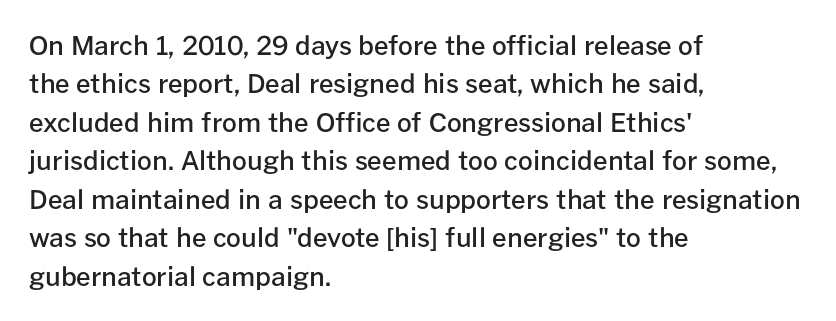
The image shows 26 px text type, upright; set left-aligned, normal line spacing (1.48x), normal letter spacing, not underlined.
